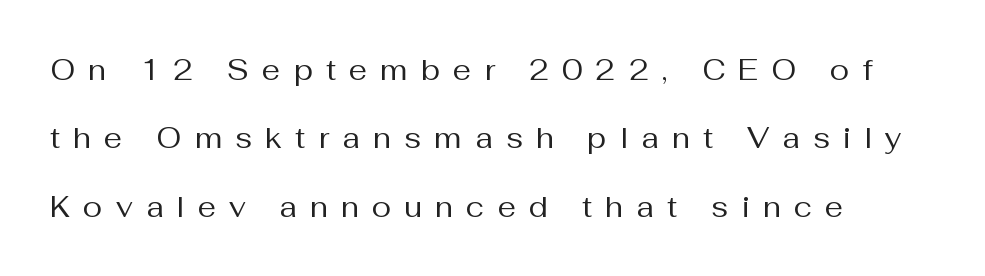
Each stroke keeps to a modest, everyday thickness or less. The passage is arranged the way most books set body copy — flush left. Letter spacing: wide. Rule under the text: the space is simply empty.
